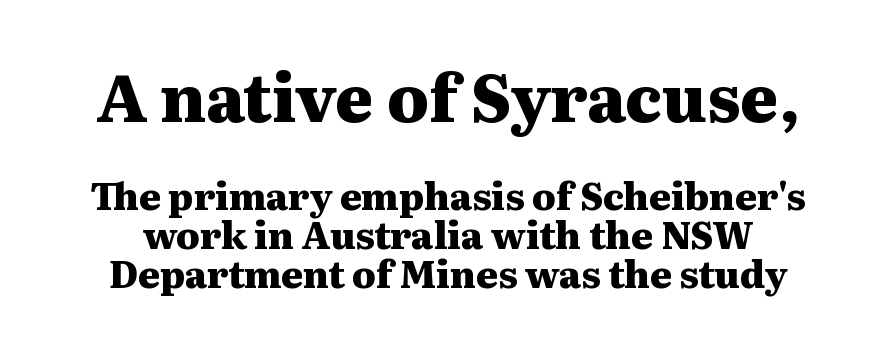
{"serif": "yes", "italic": "no", "bold": "yes", "weight": "heavy", "width": "wide", "stroke_contrast": "medium", "x_height": "medium", "monospaced": "no", "underline": "no", "align": "center", "line_spacing": "tight", "line_spacing_ratio": 1.06, "letter_spacing": "normal", "letter_spacing_em": 0.0, "larger_block": "first", "size_ratio": 1.76, "glyph_px": 65}
